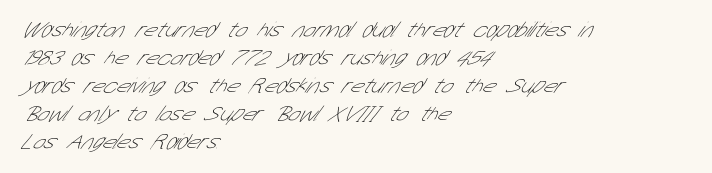
The image shows 22 px text type; set left-aligned, normal line spacing (1.27x), normal letter spacing, not underlined.
